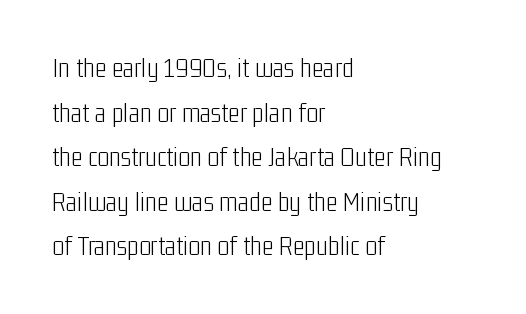
Q: Is the text bold? A: No.
Q: Is the text italic (slanted)? A: No, it is upright.
Q: Is the typeface a serif or a sans-serif typeface? A: Sans-serif.
Q: Is the text underlined? A: No.
Q: How is the paragraph aligned? A: Left-aligned.
Q: Is the spacing between letters normal or unusually wide? A: Normal.
Q: Is the spacing between lines tight, normal or loose? A: Normal.
Q: Width (condensed, normal, or wide)? A: Condensed.
Q: Stroke contrast? A: Low.
Q: x-height? A: Medium.
Q: Monospaced? A: No.
